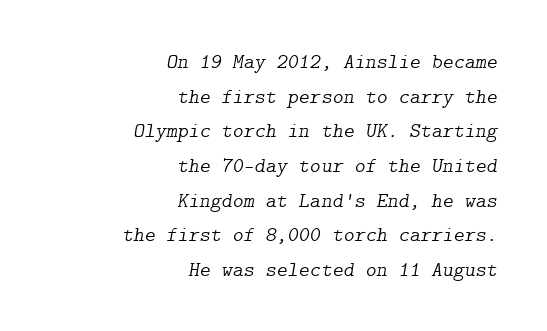
{"italic": "yes", "lean": "right", "slant_degrees": 9, "bold": "no", "underline": "no", "align": "right", "line_spacing": "normal", "line_spacing_ratio": 1.65, "letter_spacing": "normal", "letter_spacing_em": 0.0, "glyph_px": 21}
